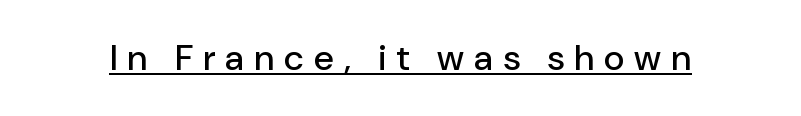
Q: Is the text italic (slanted)? A: No, it is upright.
Q: Is the typeface a serif or a sans-serif typeface? A: Sans-serif.
Q: Is the text underlined? A: Yes.
Q: Is the spacing between letters normal or unusually wide? A: Unusually wide.
Q: Width (condensed, normal, or wide)? A: Normal.
Q: Stroke contrast? A: Low.
Q: x-height? A: Medium.
Q: Monospaced? A: No.
